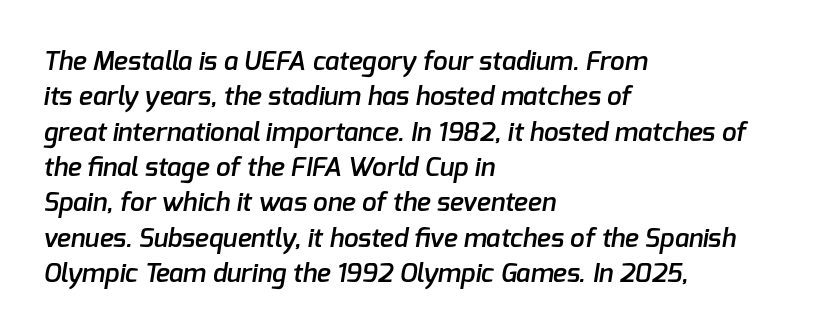
Notice the strokes are somewhat thickened but not fully heavy: this is a semibold. The words here are not underlined. Compared with typical paragraphs, the rows here are spaced about the same. Here the glyphs are tracked normally, forming tight word shapes. Typeset ragged right — the left edge is the straight one.
